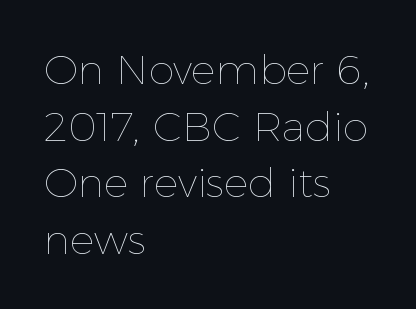
The image shows 41 px thin type, upright; set left-aligned, normal line spacing (1.38x), normal letter spacing, not underlined; a medium x-height.
